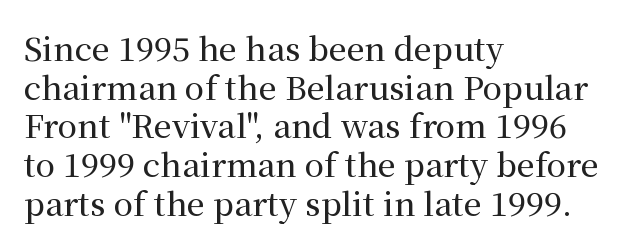
Letterform terminals end in serifs throughout the passage. Here the glyphs are tracked normally, forming tight word shapes. The foot of each line stays bare and open. The lines in this sample share a left origin and differ only in where they stop.
